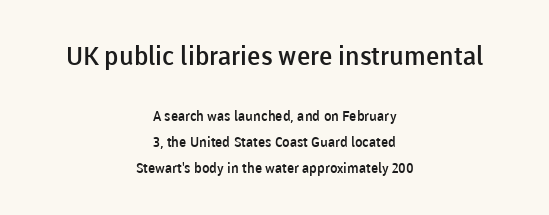
Q: Is the text bold? A: Semi-bold.
Q: Is the text italic (slanted)? A: No, it is upright.
Q: Is the text underlined? A: No.
Q: How is the paragraph aligned? A: Centered.
Q: Is the spacing between letters normal or unusually wide? A: Normal.
Q: Which block of text is set in a larger size, the first (top) or the second (bottom)? A: The first (top) one.
